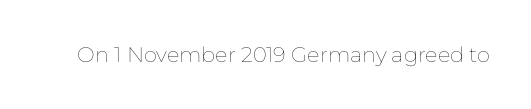
The passage shown is not underscored anywhere. The font's upright variant was chosen for this text. Stems here are at most as thick as an everyday book face. Observe the ordinary spacing: letters are neighbours, not strangers.
